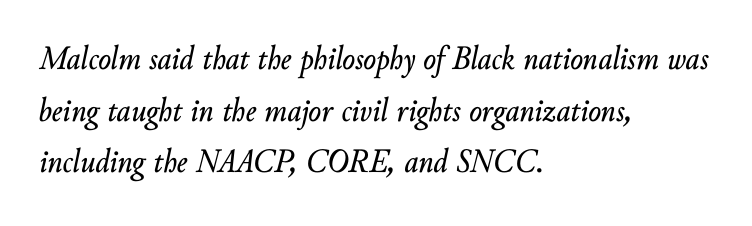
The glyphs look as if they've been sheared to an angle. The specimen omits any rule beneath the text block's lines. Here the glyphs are tracked normally, forming tight word shapes. Do the characters align in a grid? No, the font is proportional.
